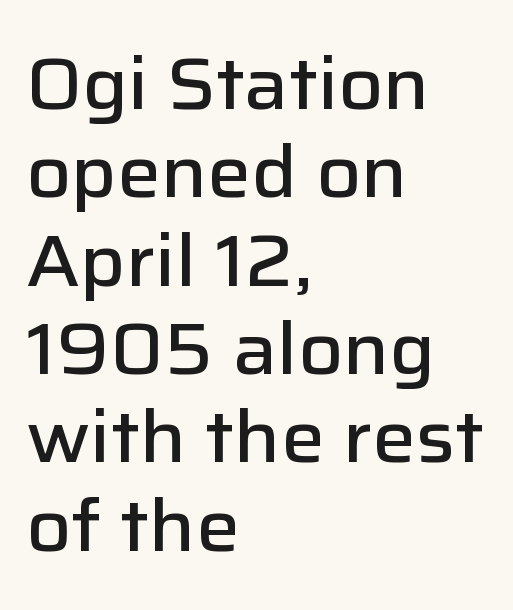
{"serif": "no", "italic": "no", "bold": "semi", "weight": "semibold", "width": "normal", "stroke_contrast": "low", "x_height": "medium", "monospaced": "no", "underline": "no", "align": "left", "line_spacing_ratio": 1.21, "letter_spacing": "normal", "letter_spacing_em": 0.0, "glyph_px": 73}
